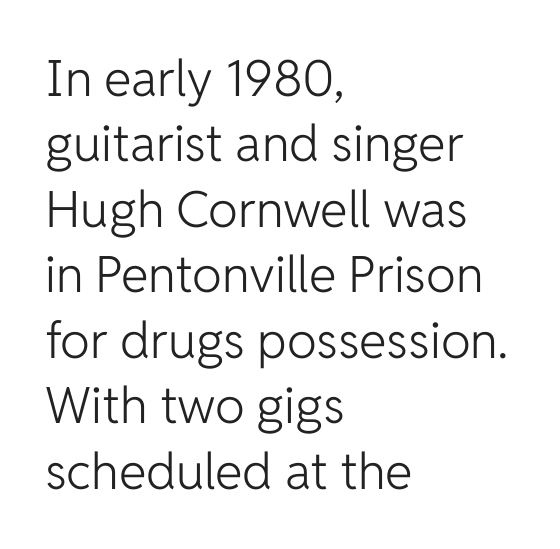
Q: Is the text bold? A: No.
Q: Is the text italic (slanted)? A: No, it is upright.
Q: Is the typeface a serif or a sans-serif typeface? A: Sans-serif.
Q: Is the text underlined? A: No.
Q: How is the paragraph aligned? A: Left-aligned.
Q: Is the spacing between letters normal or unusually wide? A: Normal.
Q: Is the spacing between lines tight, normal or loose? A: Normal.
Q: Width (condensed, normal, or wide)? A: Normal.
Q: Stroke contrast? A: Low.
Q: x-height? A: Medium.
Q: Monospaced? A: No.
